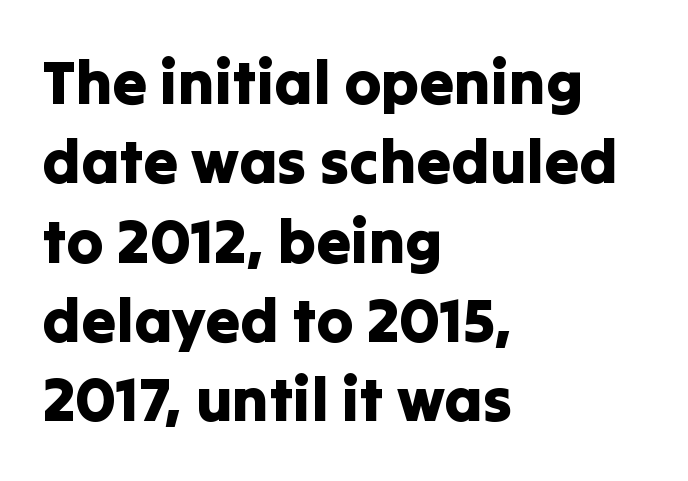
The image shows 62 px sans-serif type, upright; set left-aligned, normal line spacing (1.28x), normal letter spacing, not underlined; low stroke contrast and a medium x-height.
